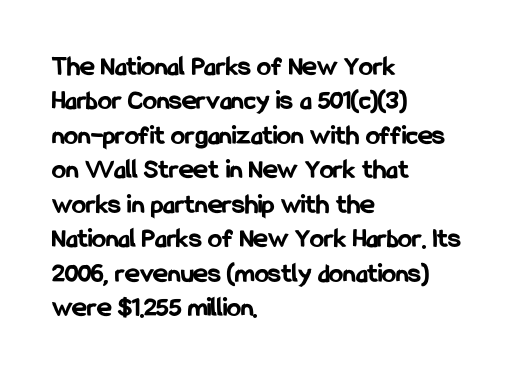
{"serif": "no", "italic": "no", "bold": "yes", "weight": "bold", "width": "condensed", "stroke_contrast": "low", "x_height": "medium", "monospaced": "no", "underline": "no", "align": "left", "line_spacing_ratio": 1.23, "letter_spacing": "normal", "letter_spacing_em": 0.0, "glyph_px": 28}
